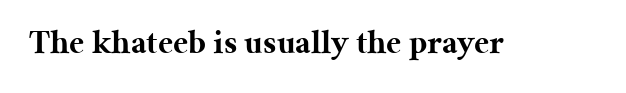
The image shows 34 px bold serif type, upright; set normal letter spacing, not underlined; medium stroke contrast and a medium x-height.
